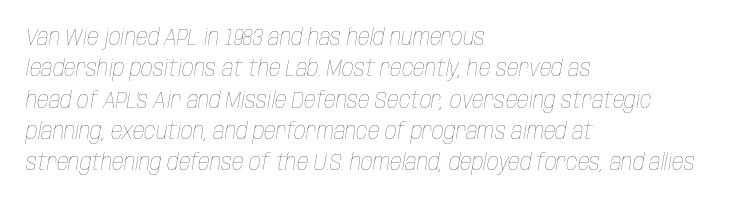
The image shows 23 px text type, italic (leaning right); set left-aligned, normal line spacing (1.36x), normal letter spacing, not underlined.
